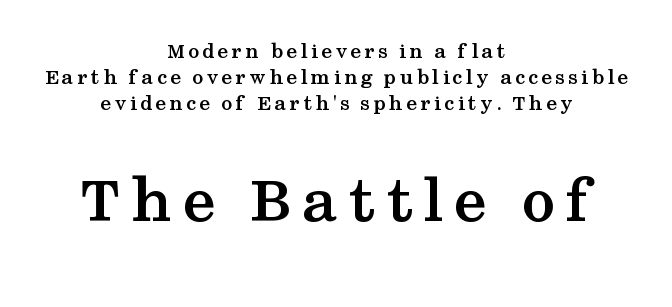
{"serif": "yes", "italic": "no", "bold": "yes", "weight": "semibold", "width": "wide", "stroke_contrast": "medium", "x_height": "medium", "monospaced": "no", "underline": "no", "align": "center", "line_spacing_ratio": 1.19, "larger_block": "second", "size_ratio": 3.05, "glyph_px": 67}
